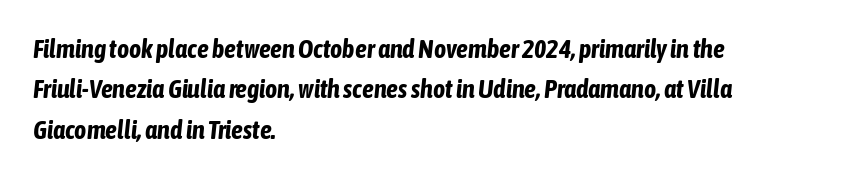
Honestly, the row spacing looks completely unremarkable. Glyph-to-glyph distance matches everyday printed text. The axis of the letterforms is tilted away from vertical. The words here are not underlined. Strong, thick strokes mark this as bold type. The paragraph has a hard left edge and a soft right edge.
